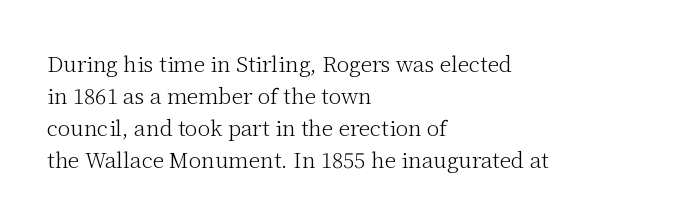
{"italic": "no", "bold": "no", "underline": "no", "align": "left", "line_spacing": "normal", "line_spacing_ratio": 1.52, "letter_spacing": "normal", "letter_spacing_em": 0.0, "glyph_px": 21}
